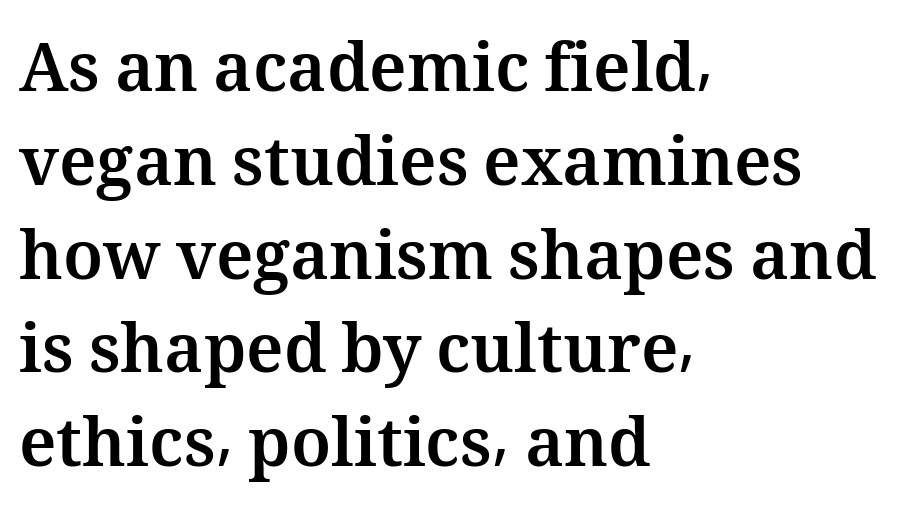
Q: Is the text bold? A: Yes.
Q: Is the text italic (slanted)? A: No, it is upright.
Q: Is the text underlined? A: No.
Q: How is the paragraph aligned? A: Left-aligned.
Q: Is the spacing between letters normal or unusually wide? A: Normal.
Q: Is the spacing between lines tight, normal or loose? A: Normal.
Q: Width (condensed, normal, or wide)? A: Normal.
Q: Stroke contrast? A: Medium.
Q: x-height? A: Medium.
Q: Monospaced? A: No.
